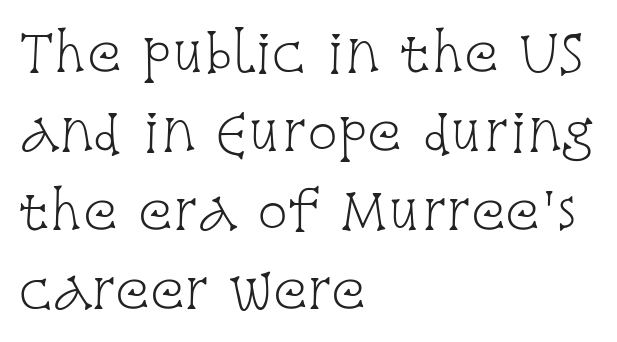
Q: Is the text bold? A: No.
Q: Is the text italic (slanted)? A: No, it is upright.
Q: Is the typeface a serif or a sans-serif typeface? A: Serif.
Q: Is the text underlined? A: No.
Q: How is the paragraph aligned? A: Left-aligned.
Q: Is the spacing between letters normal or unusually wide? A: Normal.
Q: Is the spacing between lines tight, normal or loose? A: Normal.
Q: Width (condensed, normal, or wide)? A: Condensed.
Q: Stroke contrast? A: Low.
Q: x-height? A: Large.
Q: Monospaced? A: No.
